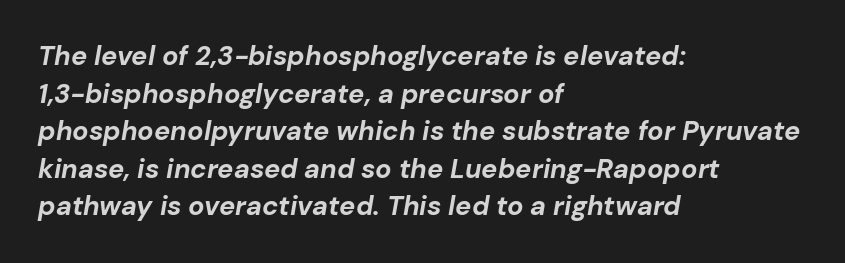
The image shows 27 px bold type, italic (leaning right); set left-aligned, normal line spacing (1.39x), normal letter spacing, not underlined.
